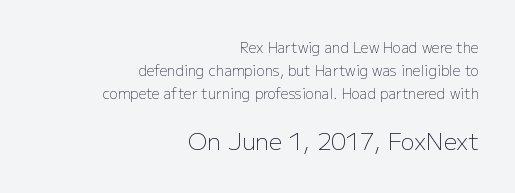
{"italic": "no", "bold": "no", "underline": "no", "align": "right", "line_spacing": "normal", "line_spacing_ratio": 1.63, "letter_spacing": "normal", "letter_spacing_em": 0.0, "larger_block": "second", "size_ratio": 1.64, "glyph_px": 23}
